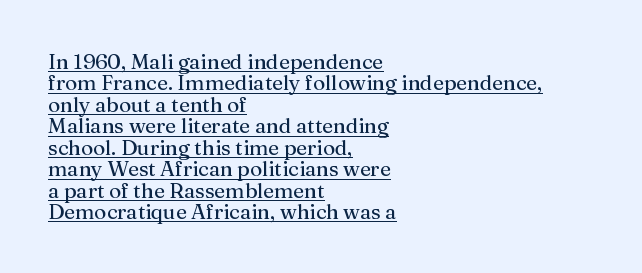
The image shows 21 px text type, upright; set left-aligned, tight line spacing (1.02x), normal letter spacing, underlined.
